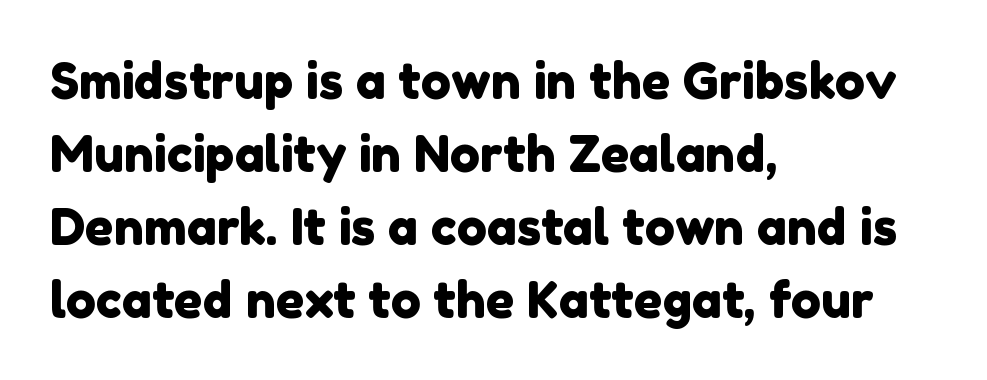
The setting favours the left margin, as ordinary paragraphs usually do. Regarding leading, the lines here are spaced in the standard way. A typesetter would call this proportional, since set widths differ per character. Decoration check: the copy has no underline. You could call the tracking neutral — neither tight nor loose. The passage shown is typeset with a sans-serif family.
